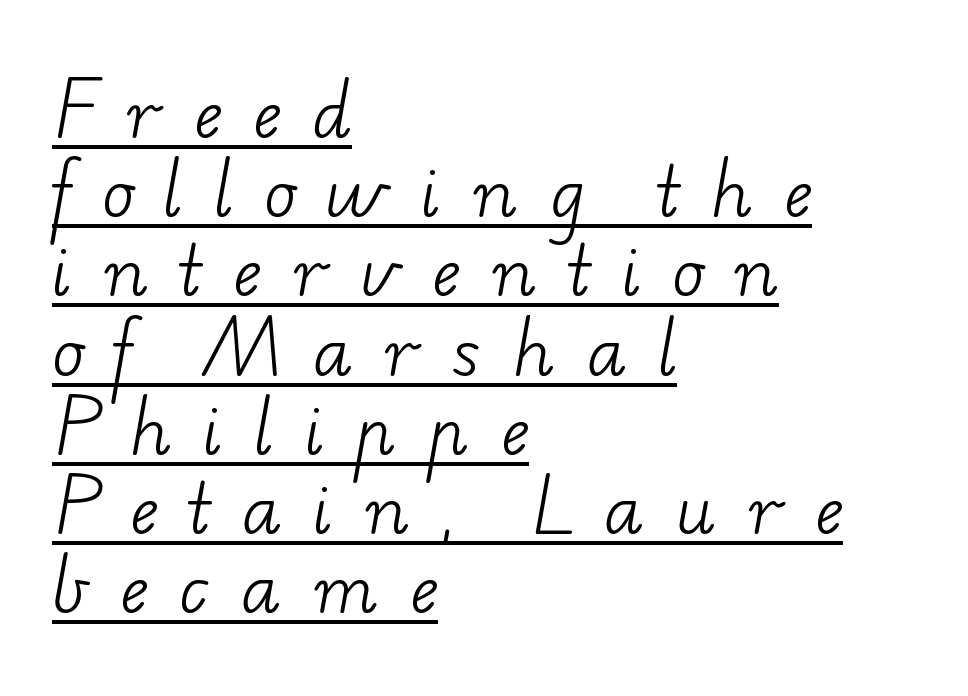
Character widths vary here, with narrow letters taking less room than wide ones. Students, observe the line beneath the letters — that is underlining. Casual observation: everything's shoved over to the left. Look at the tracking — it's clearly loosened, letters drifting apart. Summary of weight: not heavy and not bold.
